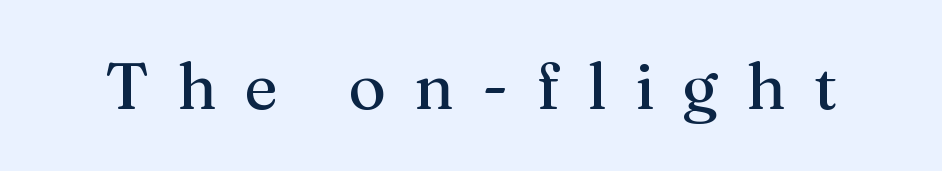
The image shows 65 px regular-weight serif type, upright; set unusually wide letter spacing (+0.43 em), not underlined; medium stroke contrast and a medium x-height.
